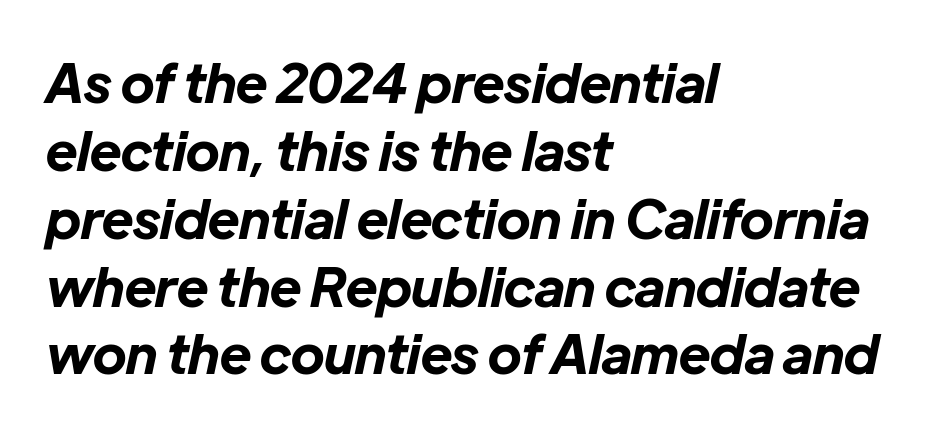
The letterforms sit shoulder to shoulder at normal distance. These lines are rendered in a variable-pitch font. Its strokes are broad and dark, the hallmark of bold type. Horizontal bands of white between lines are of average thickness.
